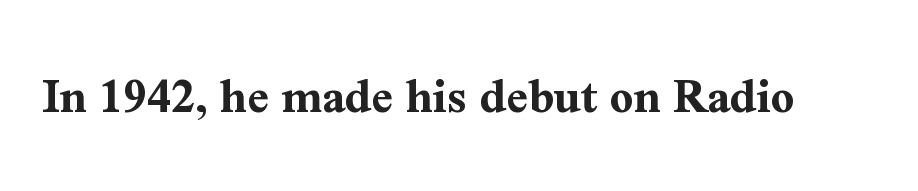
This rendering employs a face with finishing strokes, i.e., a serif. Default kerning and tracking; the words read as compact shapes. A full-strength bold gives these letters their thick strokes. Note the varied advance widths — an 'i' is clearly narrower than an 'm'.
